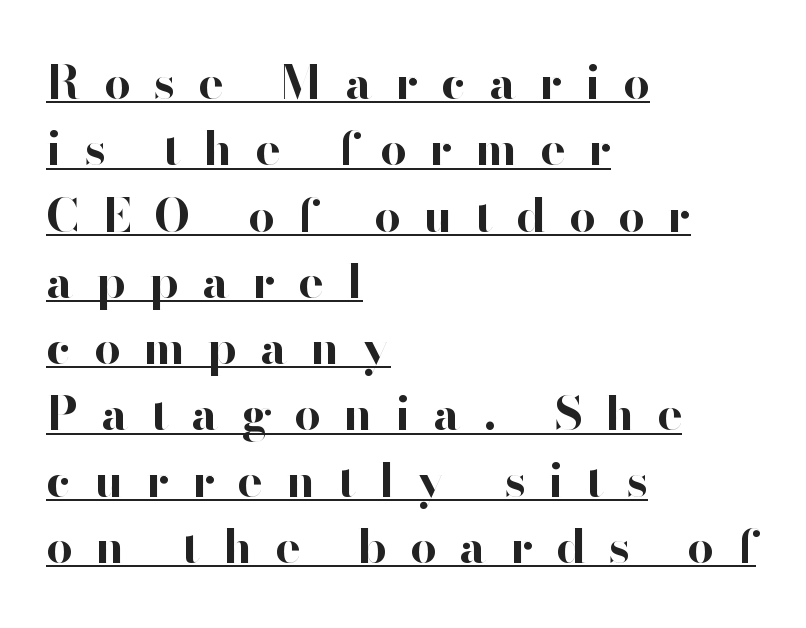
The image shows 47 px bold sans-serif type, upright; set left-aligned, normal line spacing (1.41x), unusually wide letter spacing (+0.49 em), underlined; high stroke contrast and a small x-height.
